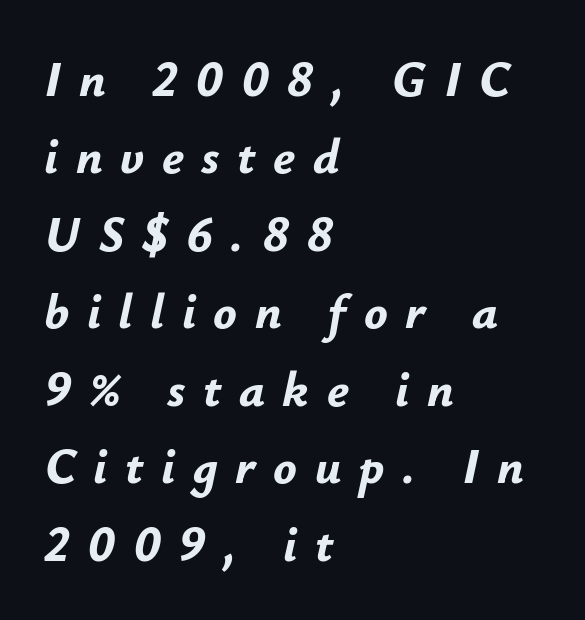
Q: Is the text bold? A: Yes.
Q: Is the text italic (slanted)? A: Yes, it leans right by about 12 degrees.
Q: Is the text underlined? A: No.
Q: How is the paragraph aligned? A: Left-aligned.
Q: Is the spacing between letters normal or unusually wide? A: Unusually wide.
Q: Is the spacing between lines tight, normal or loose? A: Normal.
Q: Width (condensed, normal, or wide)? A: Normal.
Q: Stroke contrast? A: Low.
Q: x-height? A: Small.
Q: Monospaced? A: No.
